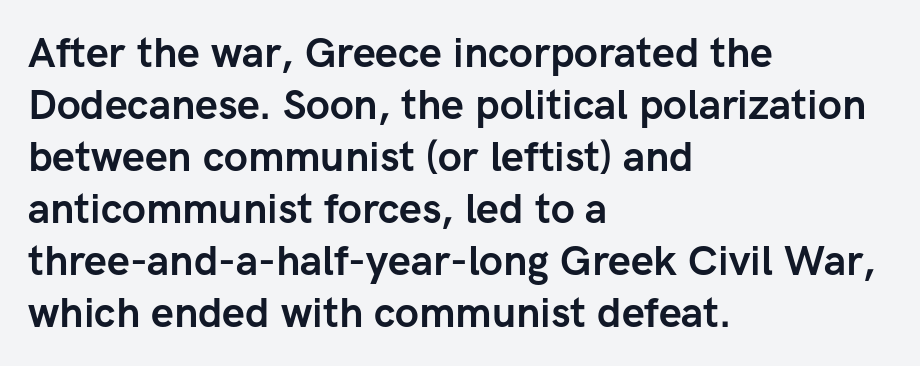
This sample has the flowing, uneven cadence of proportional lettering. To sum up the face: it is a sans, with no serifs. Compared with a centered layout, this one pins lines to the left instead. Quick note: underline off. The rows are spaced the way most documents space them. The passage shown has conventional tracking throughout.
